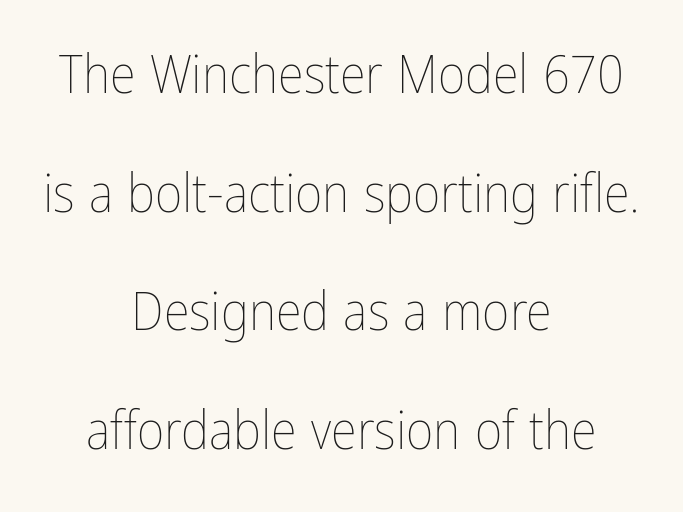
These lines are rendered in a variable-pitch font. Italic? Not at all — the glyphs are vertical. A quiet, ordinary-to-light weight characterises the typeface. Students, note that the glyphs here touch the page at normal intervals.
